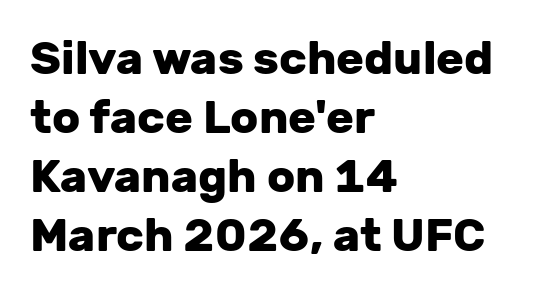
The horizontal fit of the characters is conventional and even. Type style note: lacks serifs. The baseline area is clear. The passage shown stacks its lines at a standard gap.
